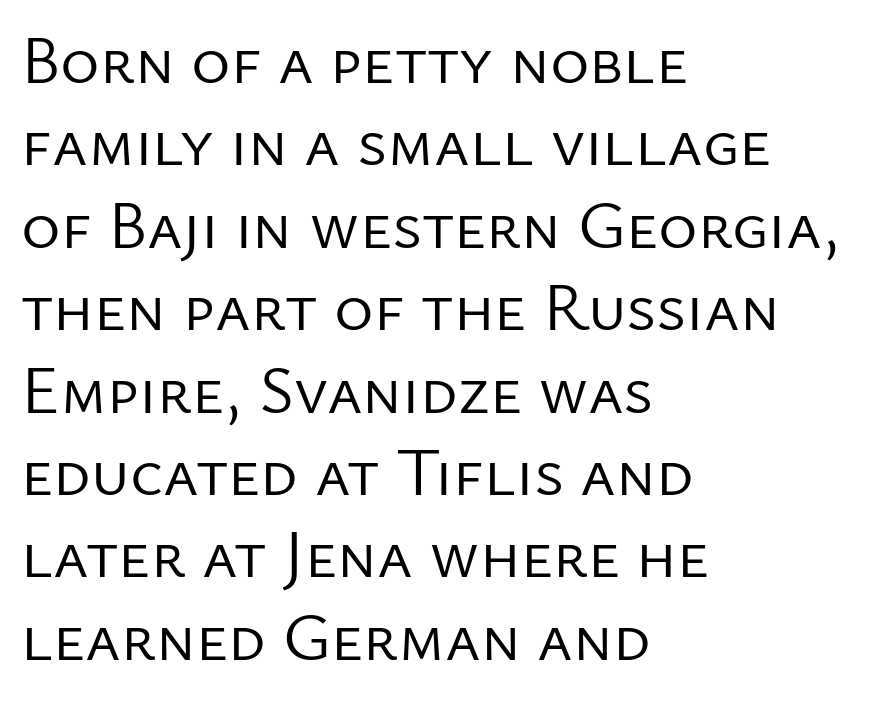
Left-aligned paragraph, ragged on the right. Check the space under the baseline: it is left empty. No feet cap the strokes, marking this as sans-serif type. Each letter keeps its own natural width here, so spacing adapts to shape.
